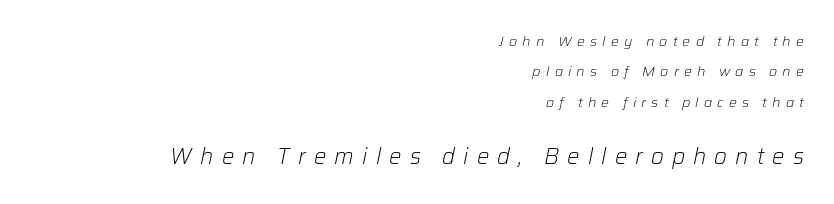
The image shows 22 px text type, italic (leaning right); set right-aligned, loose line spacing (2.17x), unusually wide letter spacing (+0.37 em), not underlined; the second (bottom) block is 1.57x larger.
